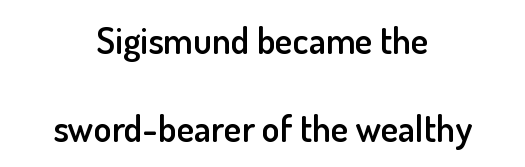
You could fit nearly another row in the gap between these rows. Decoration check: the copy has no underline. Grotesque or geometric, the face here clearly has no serifs. Short note: letters normally spaced. What weight is shown? A semibold, between regular and bold. Centered paragraph, ragged on both sides.
